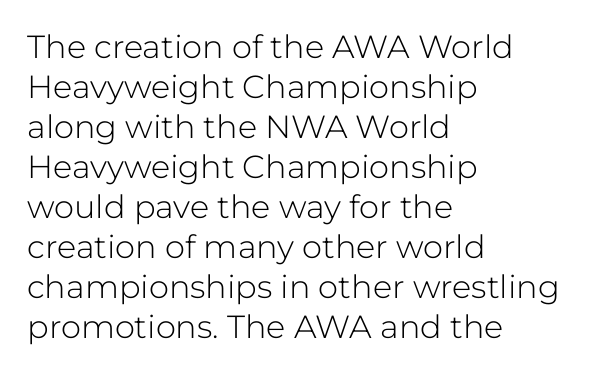
Typeset ragged right — the left edge is the straight one. To sum up the face: it is a sans, with no serifs. Is there much room between lines? A standard amount, neither cramped nor airy. Note the varied advance widths — an 'i' is clearly narrower than an 'm'. The zone under the glyphs is completely vacant.
